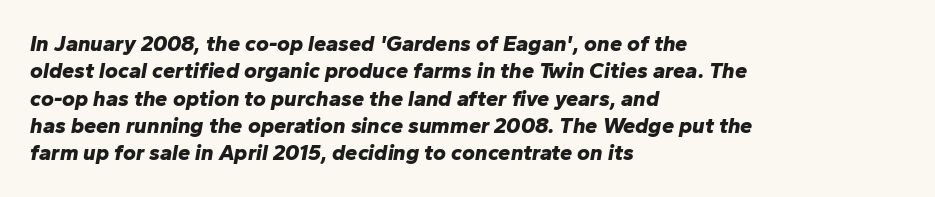
The image shows 22 px bold type, italic (leaning right); set left-aligned, line spacing 1.24x, normal letter spacing, not underlined.
